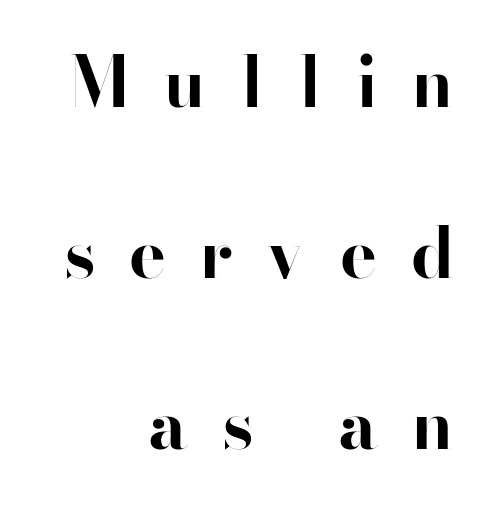
Q: Is the text bold? A: Yes.
Q: Is the text italic (slanted)? A: No, it is upright.
Q: Is the typeface a serif or a sans-serif typeface? A: Sans-serif.
Q: Is the text underlined? A: No.
Q: How is the paragraph aligned? A: Right-aligned.
Q: Is the spacing between letters normal or unusually wide? A: Unusually wide.
Q: Is the spacing between lines tight, normal or loose? A: Loose.
Q: Width (condensed, normal, or wide)? A: Normal.
Q: Stroke contrast? A: High.
Q: x-height? A: Small.
Q: Monospaced? A: No.
